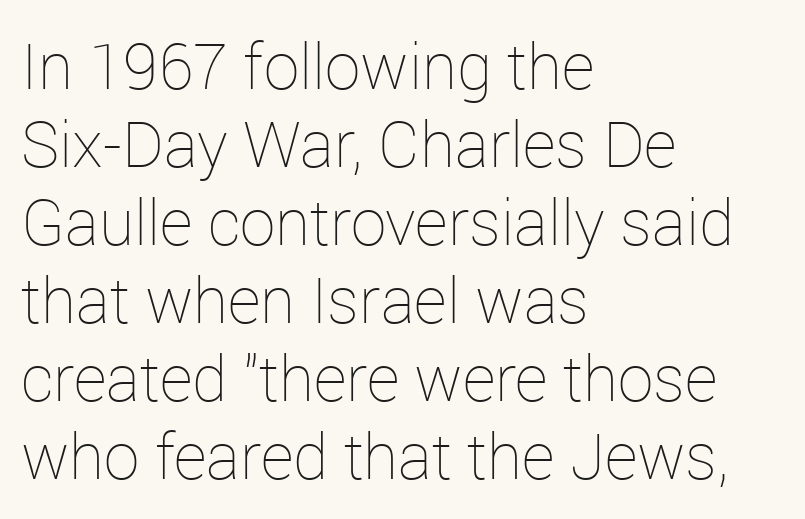
{"italic": "no", "bold": "no", "weight": "thin", "width": "normal", "stroke_contrast": "low", "x_height": "medium", "monospaced": "no", "underline": "no", "align": "left", "line_spacing_ratio": 1.22, "letter_spacing": "normal", "letter_spacing_em": 0.0, "glyph_px": 64}
